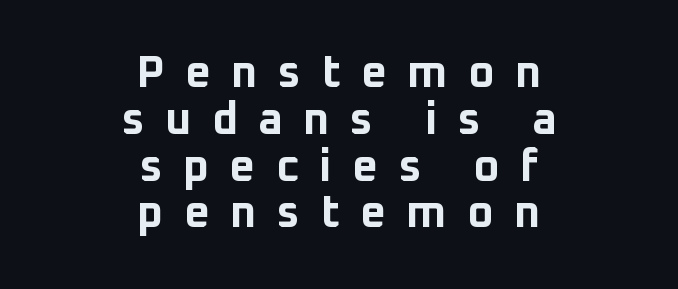
The image shows 45 px bold sans-serif type, upright; set centered, tight line spacing (1.04x), unusually wide letter spacing (+0.45 em), not underlined; low stroke contrast and a medium x-height.
